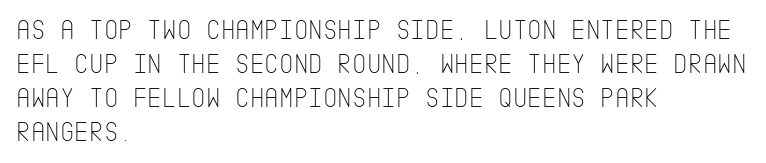
{"serif": "no", "italic": "no", "bold": "no", "weight": "thin", "width": "condensed", "stroke_contrast": "low", "x_height": "large", "underline": "no", "align": "left", "line_spacing_ratio": 1.21, "letter_spacing": "normal", "letter_spacing_em": 0.0, "glyph_px": 28}
